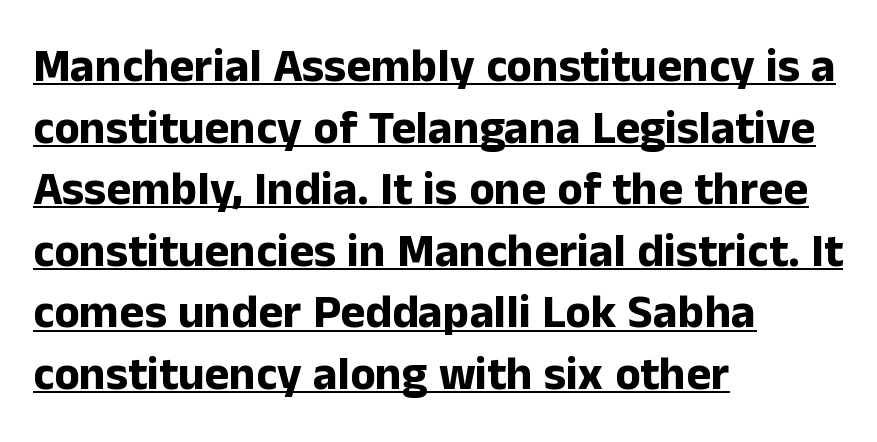
Q: Is the text bold? A: Yes.
Q: Is the text italic (slanted)? A: No, it is upright.
Q: Is the typeface a serif or a sans-serif typeface? A: Sans-serif.
Q: Is the text underlined? A: Yes.
Q: How is the paragraph aligned? A: Left-aligned.
Q: Is the spacing between letters normal or unusually wide? A: Normal.
Q: Is the spacing between lines tight, normal or loose? A: Normal.
Q: Width (condensed, normal, or wide)? A: Normal.
Q: Stroke contrast? A: Low.
Q: x-height? A: Medium.
Q: Monospaced? A: No.
